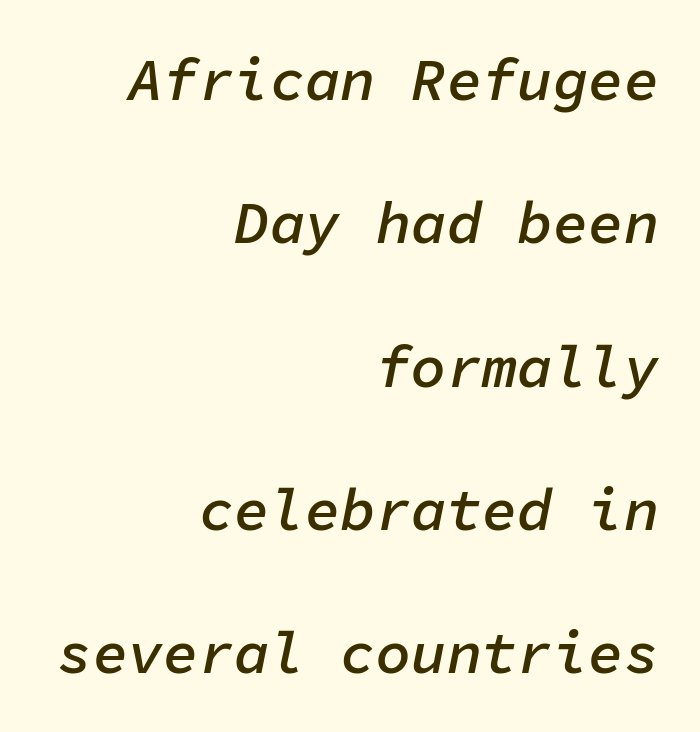
Q: Is the text bold? A: Semi-bold.
Q: Is the text italic (slanted)? A: Yes, it leans right by about 11 degrees.
Q: Is the text underlined? A: No.
Q: How is the paragraph aligned? A: Right-aligned.
Q: Is the spacing between letters normal or unusually wide? A: Normal.
Q: Is the spacing between lines tight, normal or loose? A: Loose.
Q: Width (condensed, normal, or wide)? A: Normal.
Q: Stroke contrast? A: Low.
Q: x-height? A: Medium.
Q: Monospaced? A: Yes.
